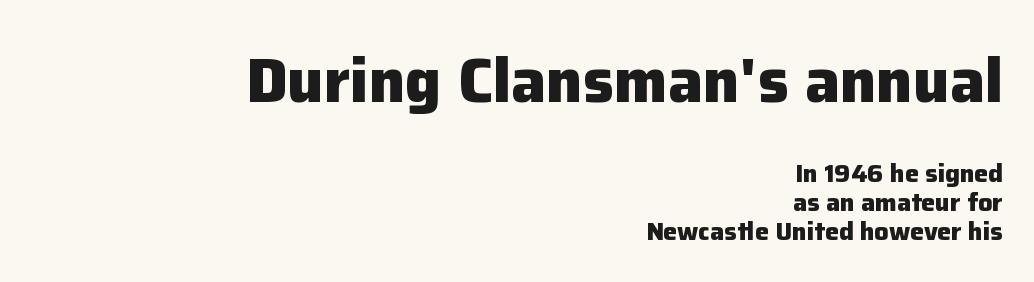
Q: Is the text bold? A: Yes.
Q: Is the text italic (slanted)? A: No, it is upright.
Q: Is the typeface a serif or a sans-serif typeface? A: Sans-serif.
Q: Is the text underlined? A: No.
Q: How is the paragraph aligned? A: Right-aligned.
Q: Is the spacing between letters normal or unusually wide? A: Normal.
Q: Which block of text is set in a larger size, the first (top) or the second (bottom)? A: The first (top) one.
Q: Width (condensed, normal, or wide)? A: Normal.
Q: Stroke contrast? A: Low.
Q: x-height? A: Medium.
Q: Monospaced? A: No.
